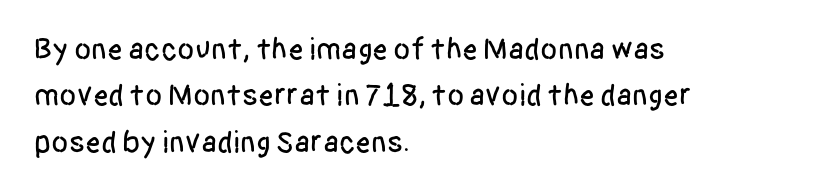
Q: Is the text italic (slanted)? A: No, it is upright.
Q: Is the typeface a serif or a sans-serif typeface? A: Sans-serif.
Q: Is the text underlined? A: No.
Q: How is the paragraph aligned? A: Left-aligned.
Q: Is the spacing between letters normal or unusually wide? A: Normal.
Q: Is the spacing between lines tight, normal or loose? A: Normal.
Q: Width (condensed, normal, or wide)? A: Condensed.
Q: Stroke contrast? A: Low.
Q: x-height? A: Large.
Q: Monospaced? A: No.
